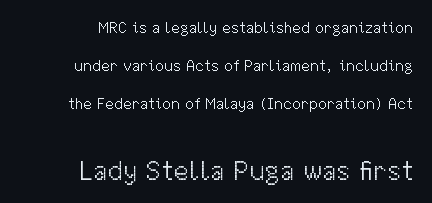
Q: Is the text bold? A: No.
Q: Is the text italic (slanted)? A: No, it is upright.
Q: Is the typeface a serif or a sans-serif typeface? A: Sans-serif.
Q: Is the text underlined? A: No.
Q: How is the paragraph aligned? A: Right-aligned.
Q: Is the spacing between letters normal or unusually wide? A: Normal.
Q: Is the spacing between lines tight, normal or loose? A: Loose.
Q: Which block of text is set in a larger size, the first (top) or the second (bottom)? A: The second (bottom) one.
Q: Width (condensed, normal, or wide)? A: Normal.
Q: Stroke contrast? A: Medium.
Q: x-height? A: Medium.
Q: Monospaced? A: No.
